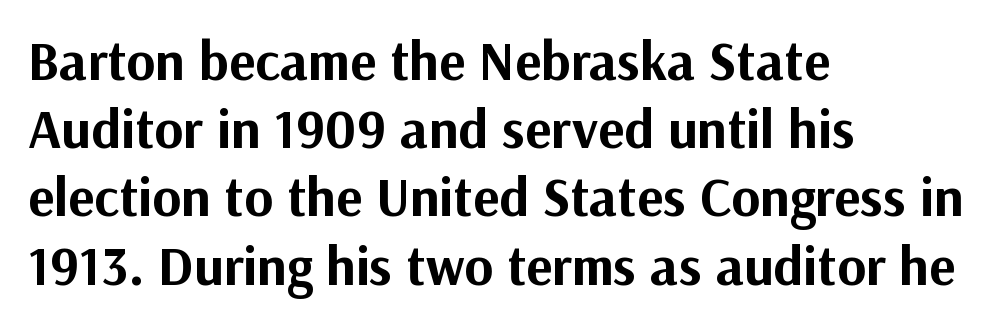
You can tell from the bare stems that sans-serif type was used. Does extra space separate the letters? No, they use regular spacing. Rule under the text: the space is simply empty. Style check: upright. If you drew a ruler down the left edge, every line would touch it.
